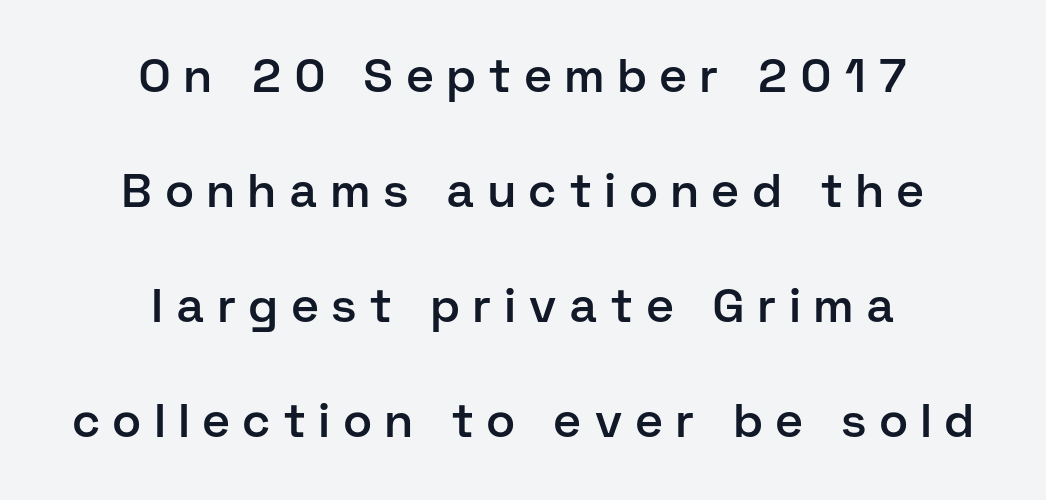
The passage is arranged like a title page — every line centered. It's the straight-up-and-down kind of type. The space directly below the letters is spotless. Students, observe: this is what heavily led, spacious text looks like. You can tell from the bare stems that sans-serif type was used. The rendering uses a semibold face; strokes are thickened but not to full bold.
